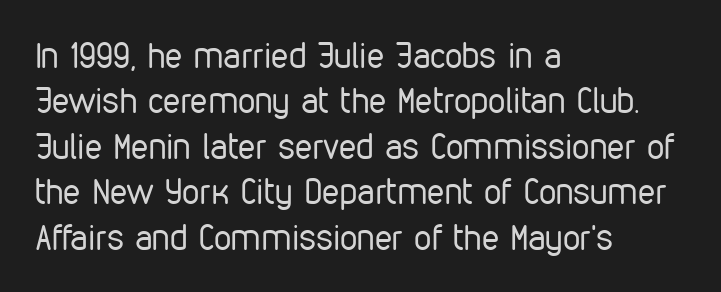
The image shows 35 px regular-weight, condensed sans-serif type, upright; set left-aligned, normal line spacing (1.3x), normal letter spacing, not underlined; low stroke contrast and a medium x-height.
